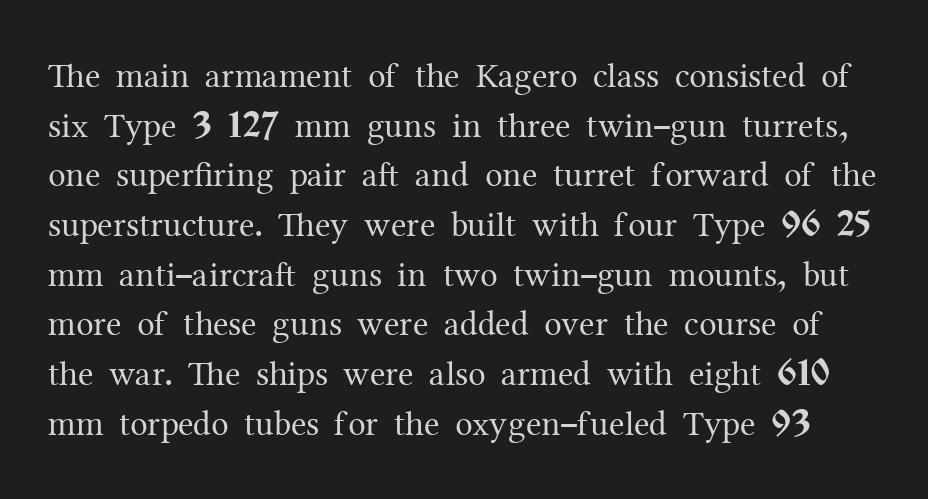
Does the type have serifs? Yes, each stem ends in a small foot. In terms of posture, this sample is upright. Each new line begins a customary step beneath the previous one. Think of a printed novel: that variable character pitch is what you see here.
